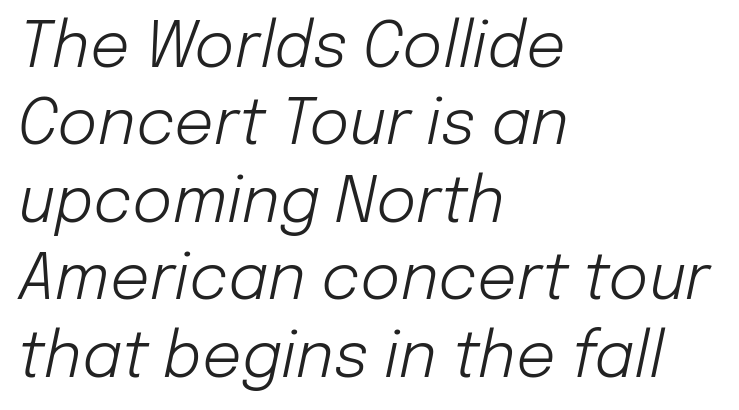
{"italic": "yes", "lean": "right", "slant_degrees": 12, "bold": "no", "weight": "light", "width": "normal", "stroke_contrast": "low", "x_height": "medium", "monospaced": "no", "underline": "no", "align": "left", "line_spacing": "normal", "line_spacing_ratio": 1.25, "letter_spacing": "normal", "letter_spacing_em": 0.0, "glyph_px": 62}
